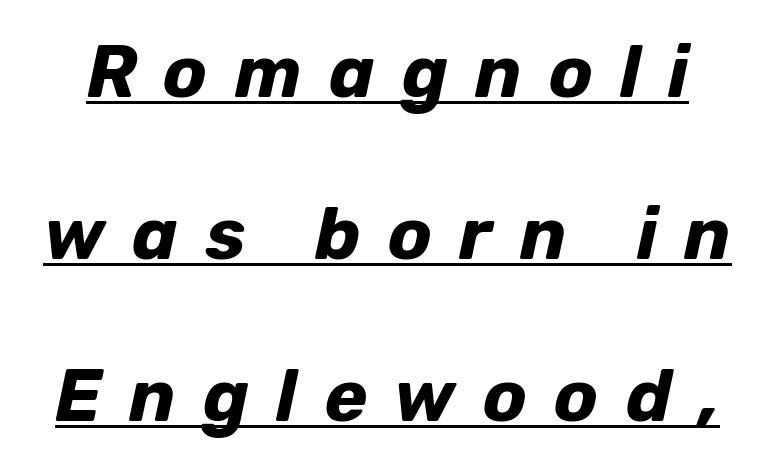
Note the varied advance widths — an 'i' is clearly narrower than an 'm'. The string is rendered with underlining switched on. Weight: bold. Loosely led — the rows are spread out. The typography opts for an oblique posture over an upright one. Students, note that the glyphs here are deliberately spaced far apart.
